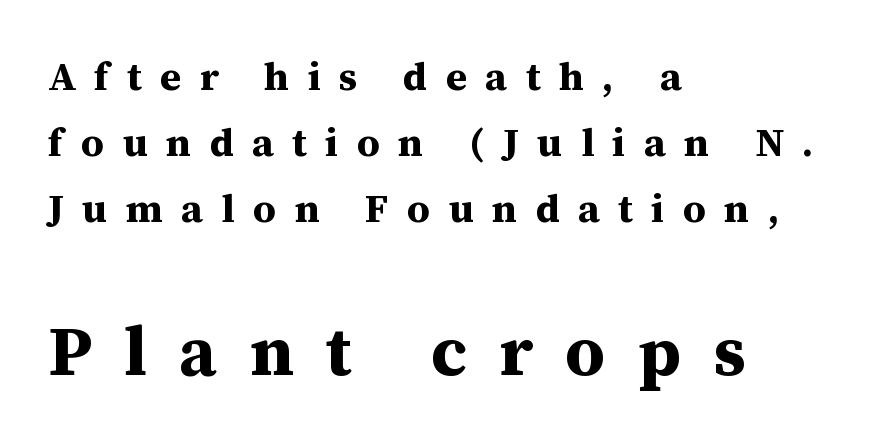
Emphasis by weight is at full strength: bold. Tall strokes in this sample are plumb rather than angled. The typesetter chose a ragged-right arrangement here. No word sits above an underline. There is plenty of visible air inserted between adjacent glyphs.
